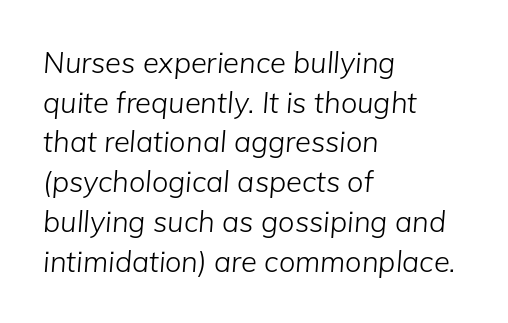
{"italic": "yes", "lean": "right", "slant_degrees": 5, "bold": "no", "weight": "light", "width": "normal", "stroke_contrast": "low", "x_height": "medium", "monospaced": "no", "underline": "no", "align": "left", "line_spacing": "normal", "line_spacing_ratio": 1.37, "letter_spacing": "normal", "letter_spacing_em": 0.0, "glyph_px": 29}
